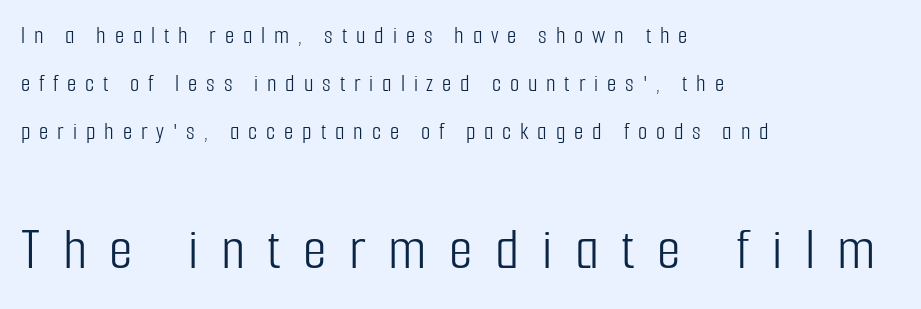
Q: Is the text bold? A: No.
Q: Is the text italic (slanted)? A: No, it is upright.
Q: Is the typeface a serif or a sans-serif typeface? A: Sans-serif.
Q: Is the text underlined? A: No.
Q: How is the paragraph aligned? A: Left-aligned.
Q: Is the spacing between letters normal or unusually wide? A: Unusually wide.
Q: Is the spacing between lines tight, normal or loose? A: Loose.
Q: Which block of text is set in a larger size, the first (top) or the second (bottom)? A: The second (bottom) one.
Q: Width (condensed, normal, or wide)? A: Condensed.
Q: Stroke contrast? A: Low.
Q: x-height? A: Medium.
Q: Monospaced? A: No.
